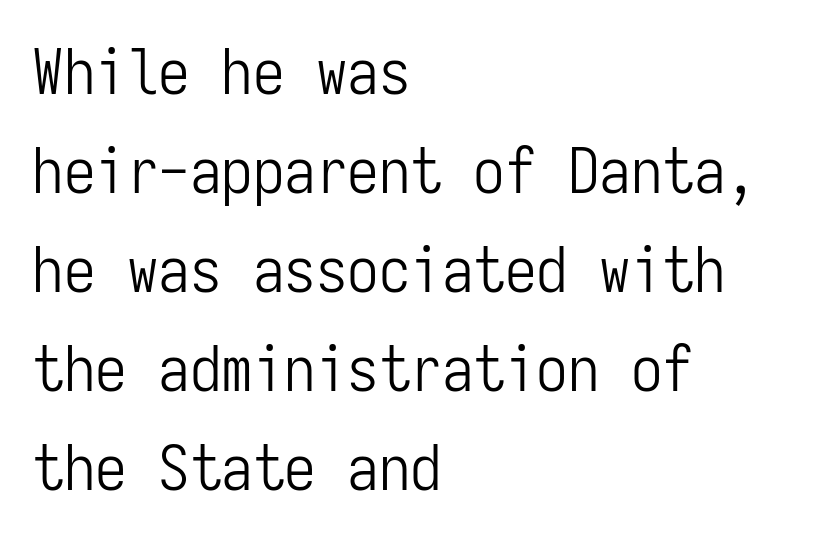
Line starts are locked; line ends wander. Weight: regular or lighter. The words here are not underlined. These lines were composed using upright roman letters. The rendering keeps characters at their native spacing. These lines are composed in type without serifs.
